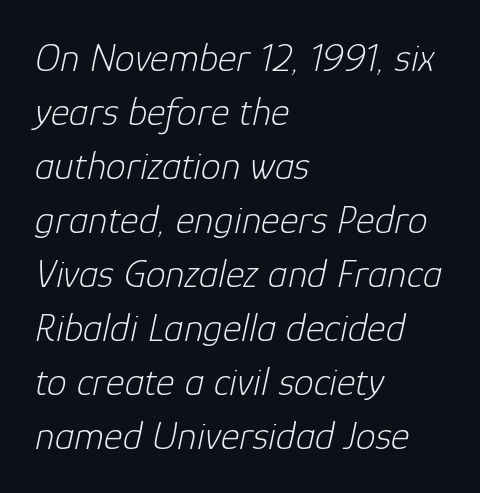
{"italic": "yes", "lean": "right", "slant_degrees": 12, "bold": "no", "weight": "light", "width": "normal", "stroke_contrast": "low", "x_height": "medium", "monospaced": "no", "underline": "no", "align": "left", "line_spacing": "normal", "line_spacing_ratio": 1.35, "letter_spacing": "normal", "letter_spacing_em": 0.0, "glyph_px": 40}
